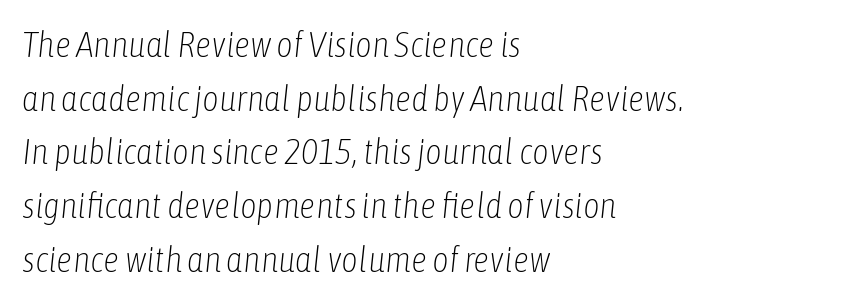
These lines keep a tight, regular rhythm from letter to letter. If you drew a ruler down the left edge, every line would touch it. You could not count columns in this text — the font is proportionally spaced. The font sits on the lighter half of the weight spectrum, regular included. The space beneath each line is pristine and unruled. The glyphs look as if they've been sheared to an angle.
